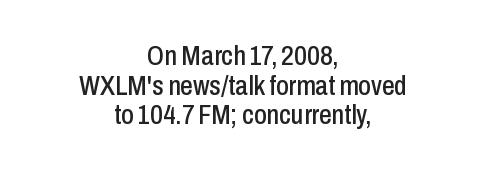
The image shows 28 px condensed sans-serif type, upright; set centered, tight line spacing (1.06x), normal letter spacing, not underlined; low stroke contrast and a medium x-height.
